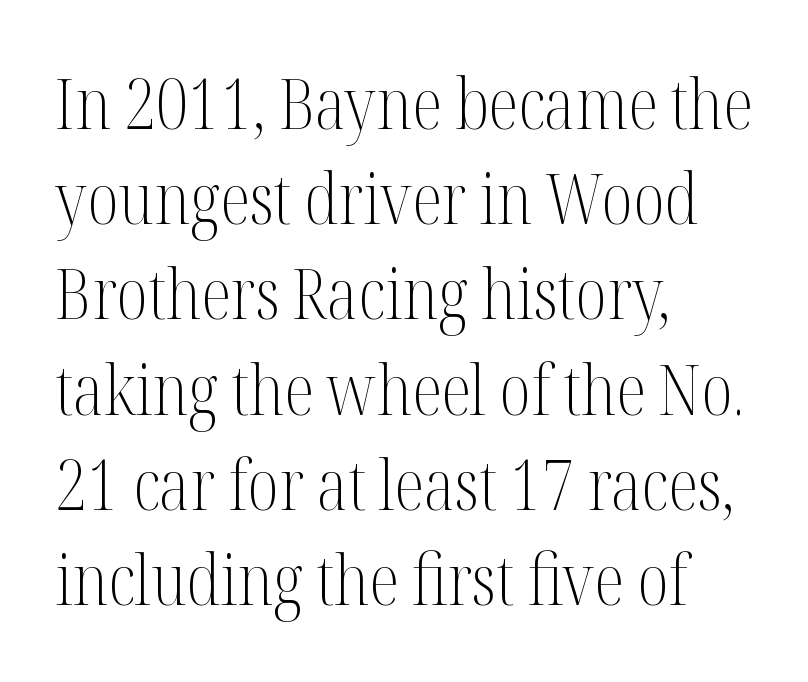
Q: Is the text bold? A: No.
Q: Is the text italic (slanted)? A: No, it is upright.
Q: Is the typeface a serif or a sans-serif typeface? A: Serif.
Q: Is the text underlined? A: No.
Q: How is the paragraph aligned? A: Left-aligned.
Q: Is the spacing between letters normal or unusually wide? A: Normal.
Q: Is the spacing between lines tight, normal or loose? A: Normal.
Q: Width (condensed, normal, or wide)? A: Condensed.
Q: Stroke contrast? A: Medium.
Q: x-height? A: Medium.
Q: Monospaced? A: No.
